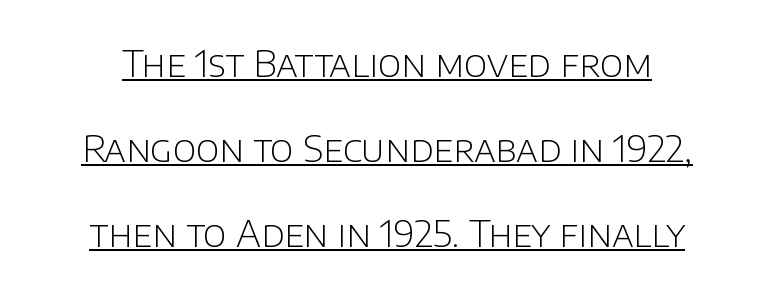
Q: Is the text bold? A: No.
Q: Is the text italic (slanted)? A: No, it is upright.
Q: Is the typeface a serif or a sans-serif typeface? A: Sans-serif.
Q: Is the text underlined? A: Yes.
Q: Is the spacing between letters normal or unusually wide? A: Normal.
Q: Is the spacing between lines tight, normal or loose? A: Loose.
Q: Width (condensed, normal, or wide)? A: Normal.
Q: Stroke contrast? A: Low.
Q: x-height? A: Large.
Q: Monospaced? A: No.
